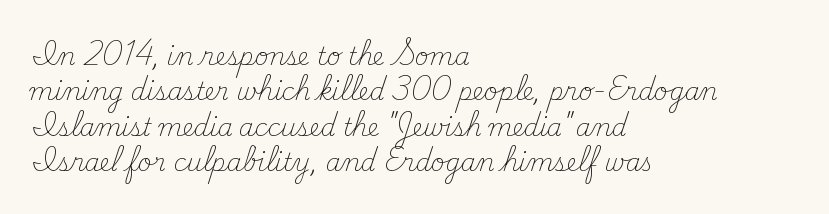
The image shows 24 px text type; set left-aligned, normal line spacing (1.47x), normal letter spacing, not underlined.
